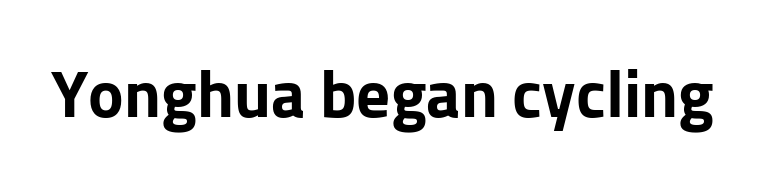
Q: Is the text bold? A: Yes.
Q: Is the text italic (slanted)? A: No, it is upright.
Q: Is the typeface a serif or a sans-serif typeface? A: Sans-serif.
Q: Is the text underlined? A: No.
Q: Is the spacing between letters normal or unusually wide? A: Normal.
Q: Width (condensed, normal, or wide)? A: Normal.
Q: Stroke contrast? A: Low.
Q: x-height? A: Medium.
Q: Monospaced? A: No.
